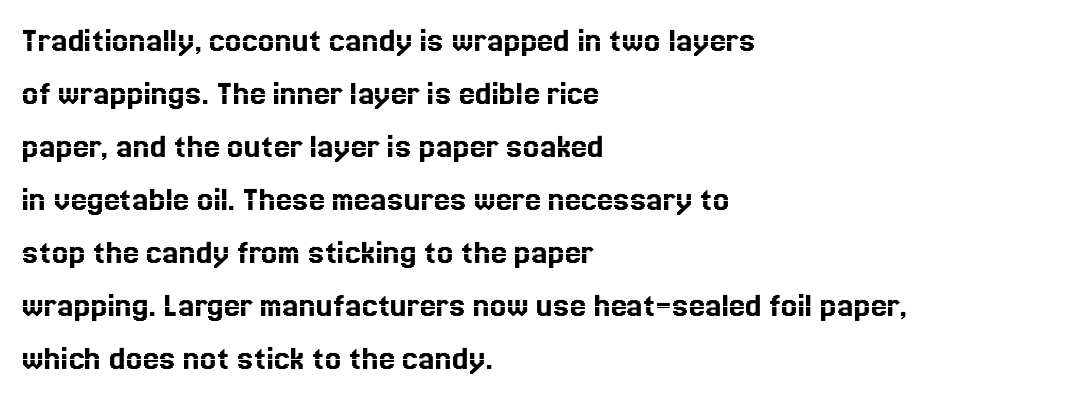
{"italic": "no", "width": "normal", "x_height": "medium", "monospaced": "no", "underline": "no", "align": "left", "line_spacing": "normal", "line_spacing_ratio": 1.47, "letter_spacing": "normal", "letter_spacing_em": 0.0, "glyph_px": 36}
